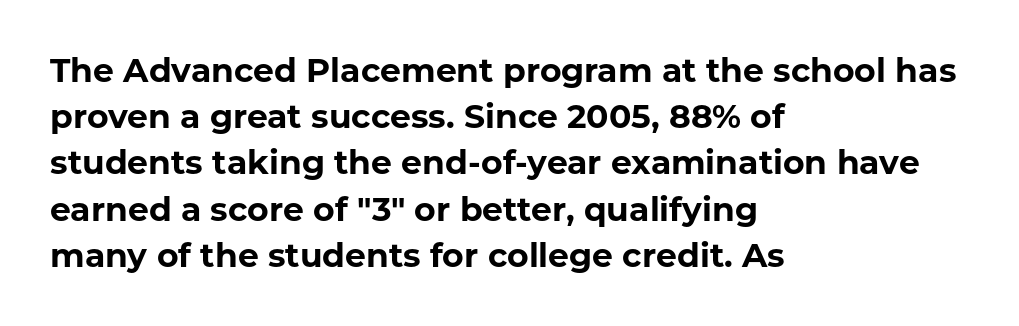
{"serif": "no", "italic": "no", "bold": "yes", "weight": "bold", "width": "normal", "stroke_contrast": "low", "x_height": "medium", "monospaced": "no", "underline": "no", "align": "left", "line_spacing": "normal", "line_spacing_ratio": 1.4, "letter_spacing": "normal", "letter_spacing_em": 0.0, "glyph_px": 33}
